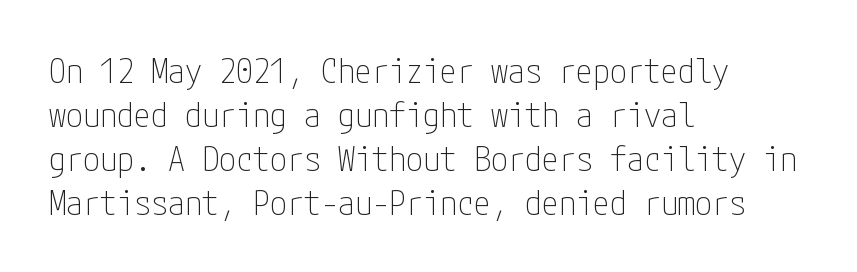
Letters have the restrained weight of plain body copy at most. You can tell it's not italic because the verticals are truly vertical. The passage shown has conventional tracking throughout. Caption: multi-line text, flush left, ragged right. Does the leading feel generous? No, just average.
